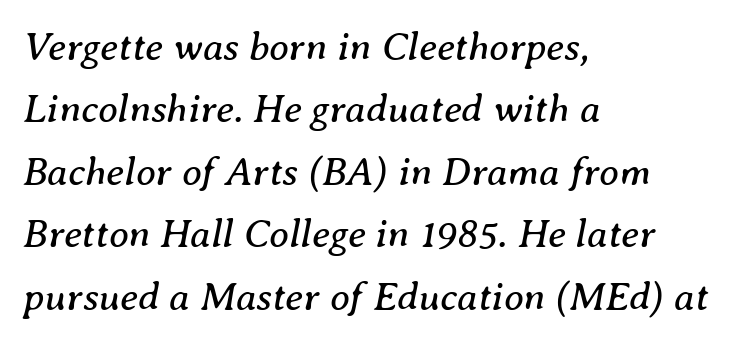
{"serif": "yes", "italic": "yes", "lean": "right", "slant_degrees": 8, "bold": "no", "weight": "regular", "width": "normal", "stroke_contrast": "medium", "x_height": "medium", "monospaced": "no", "underline": "no", "align": "left", "line_spacing": "normal", "line_spacing_ratio": 1.56, "letter_spacing": "normal", "letter_spacing_em": 0.0, "glyph_px": 40}
